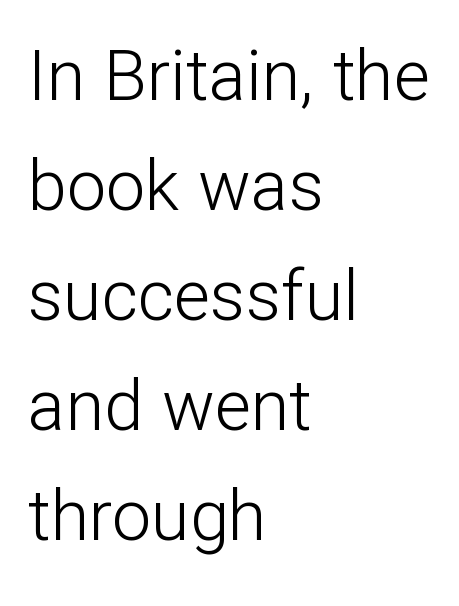
The image shows 70 px light sans-serif type, upright; set left-aligned, normal line spacing (1.57x), normal letter spacing, not underlined; low stroke contrast and a medium x-height.
